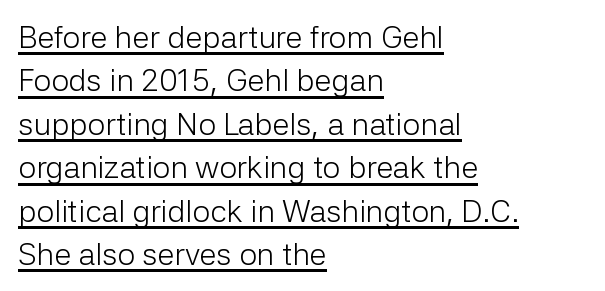
Q: Is the text bold? A: No.
Q: Is the text italic (slanted)? A: No, it is upright.
Q: Is the typeface a serif or a sans-serif typeface? A: Sans-serif.
Q: Is the text underlined? A: Yes.
Q: How is the paragraph aligned? A: Left-aligned.
Q: Is the spacing between letters normal or unusually wide? A: Normal.
Q: Is the spacing between lines tight, normal or loose? A: Normal.
Q: Width (condensed, normal, or wide)? A: Normal.
Q: Stroke contrast? A: Low.
Q: x-height? A: Medium.
Q: Monospaced? A: No.
